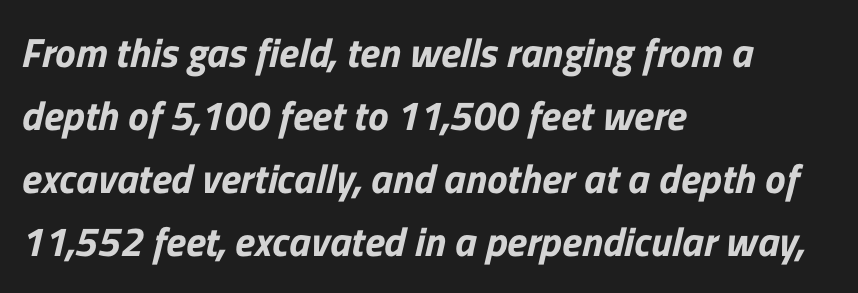
The image shows 41 px sans-serif type; set left-aligned, normal line spacing (1.54x), normal letter spacing, not underlined; low stroke contrast and a medium x-height.
